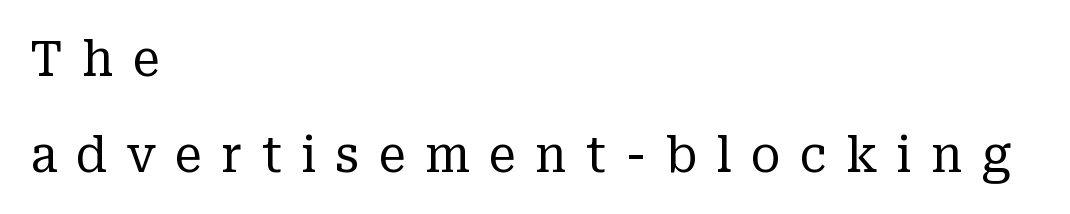
The characters are drawn with everyday or finer stroke widths. What kind of face is this? One with serifs. The type is letterspaced generously, with wide tracking. Vertical spacing — loose. Nope, not italic — everything's standing straight.
